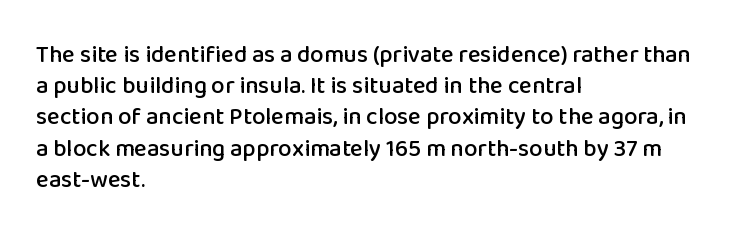
The image shows 24 px text type, upright; set left-aligned, normal line spacing (1.3x), normal letter spacing, not underlined.
